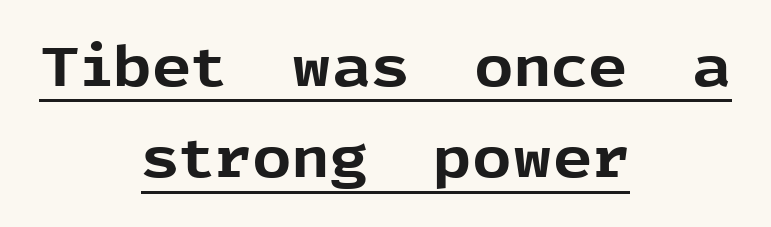
The image shows 55 px bold sans-serif type, upright; set centered, normal line spacing (1.66x), normal letter spacing, underlined; a medium x-height.
